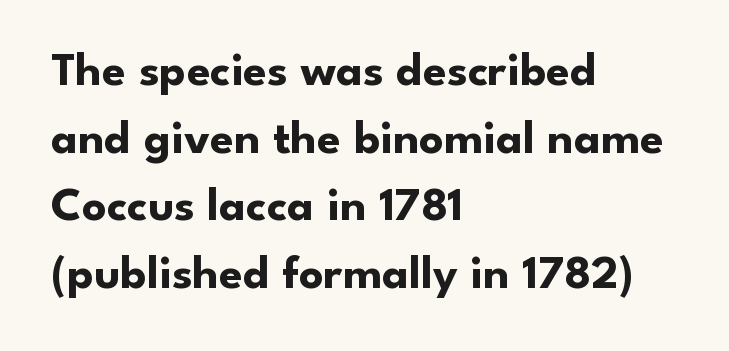
{"serif": "no", "italic": "no", "bold": "yes", "weight": "bold", "width": "normal", "stroke_contrast": "low", "x_height": "small", "monospaced": "no", "underline": "no", "align": "left", "line_spacing": "normal", "line_spacing_ratio": 1.41, "letter_spacing": "normal", "letter_spacing_em": 0.0, "glyph_px": 48}
